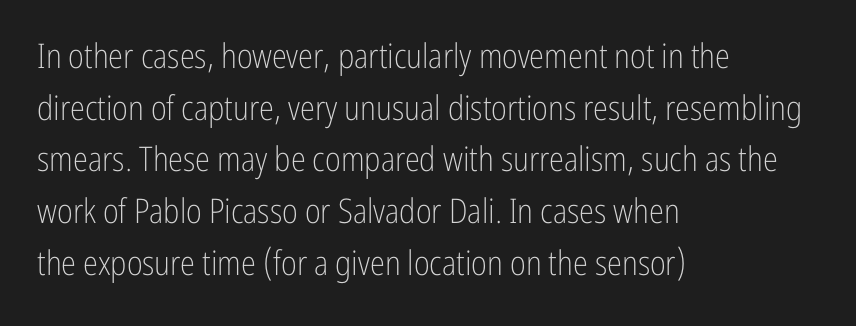
{"serif": "no", "italic": "no", "bold": "no", "weight": "light", "width": "condensed", "stroke_contrast": "low", "x_height": "medium", "monospaced": "no", "underline": "no", "align": "left", "line_spacing": "normal", "line_spacing_ratio": 1.52, "letter_spacing": "normal", "letter_spacing_em": 0.0, "glyph_px": 34}
